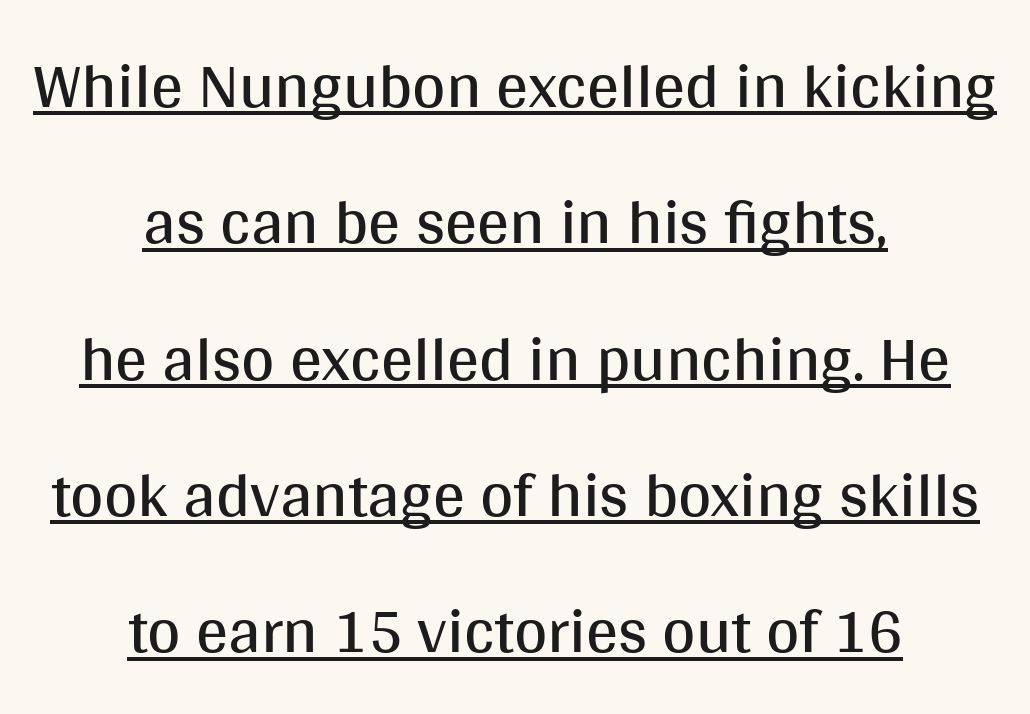
Q: Is the text bold? A: No.
Q: Is the text italic (slanted)? A: No, it is upright.
Q: Is the typeface a serif or a sans-serif typeface? A: Sans-serif.
Q: Is the text underlined? A: Yes.
Q: How is the paragraph aligned? A: Centered.
Q: Is the spacing between letters normal or unusually wide? A: Normal.
Q: Is the spacing between lines tight, normal or loose? A: Loose.
Q: Width (condensed, normal, or wide)? A: Normal.
Q: Stroke contrast? A: Medium.
Q: x-height? A: Large.
Q: Monospaced? A: No.
